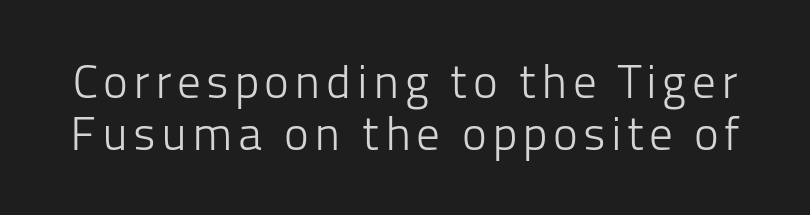
The image shows 47 px light sans-serif type, upright; set tight line spacing (1.1x), not underlined; low stroke contrast and a medium x-height.
